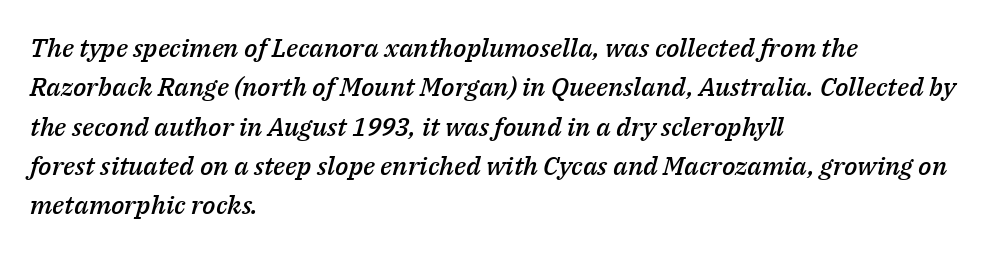
Q: Is the text bold? A: Semi-bold.
Q: Is the text italic (slanted)? A: Yes, it leans right by about 14 degrees.
Q: Is the text underlined? A: No.
Q: How is the paragraph aligned? A: Left-aligned.
Q: Is the spacing between letters normal or unusually wide? A: Normal.
Q: Is the spacing between lines tight, normal or loose? A: Normal.
